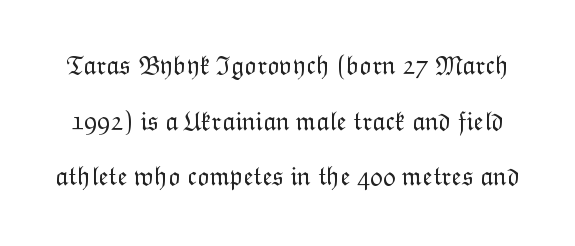
If you drew a line through each stem, it would be perfectly vertical. Does the leading feel generous? Absolutely, it's lavish. Honestly, there is no underline to notice here at all. A light-to-regular cut is what we see here. No extra tracking has been applied to these lines.
